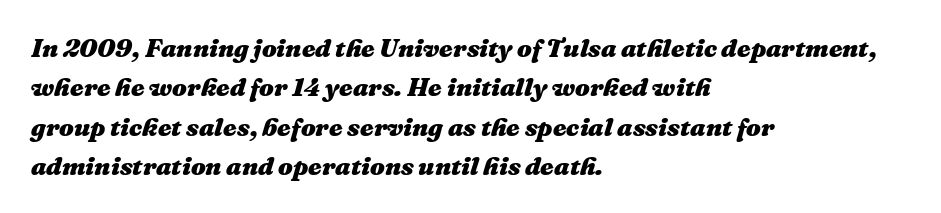
The image shows 26 px bold type, italic (leaning right); set left-aligned, normal line spacing (1.51x), normal letter spacing, not underlined.
